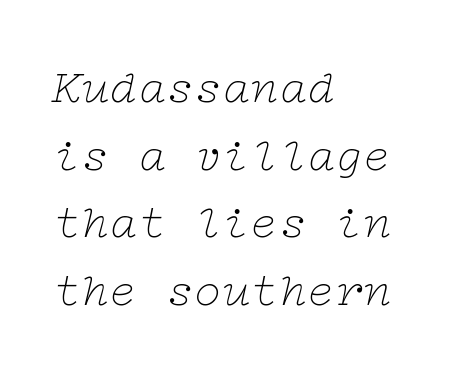
{"serif": "yes", "italic": "yes", "lean": "right", "slant_degrees": 12, "bold": "no", "weight": "thin", "width": "wide", "stroke_contrast": "low", "x_height": "medium", "underline": "no", "align": "left", "line_spacing": "normal", "line_spacing_ratio": 1.44, "letter_spacing": "normal", "letter_spacing_em": 0.0, "glyph_px": 47}
